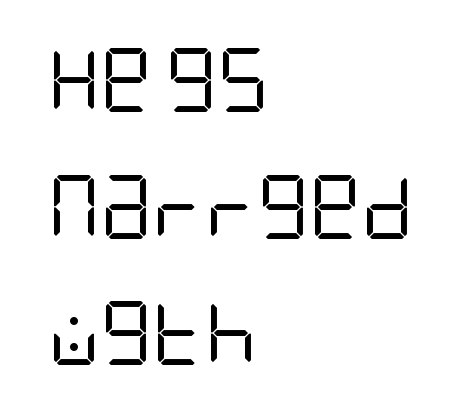
The image shows 64 px regular-weight, condensed sans-serif type, upright; set left-aligned, loose line spacing (1.98x), normal letter spacing, not underlined; low stroke contrast and a large x-height.
